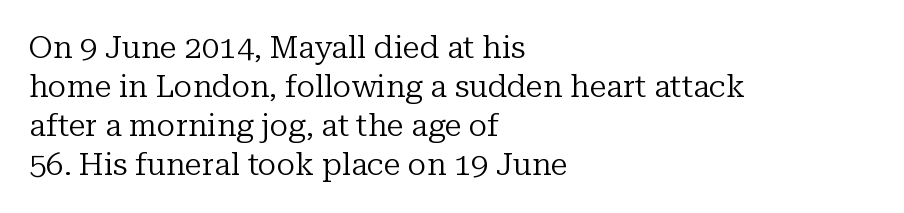
The image shows 31 px regular-weight serif type, upright; set left-aligned, normal line spacing (1.26x), normal letter spacing, not underlined; low stroke contrast and a medium x-height.
